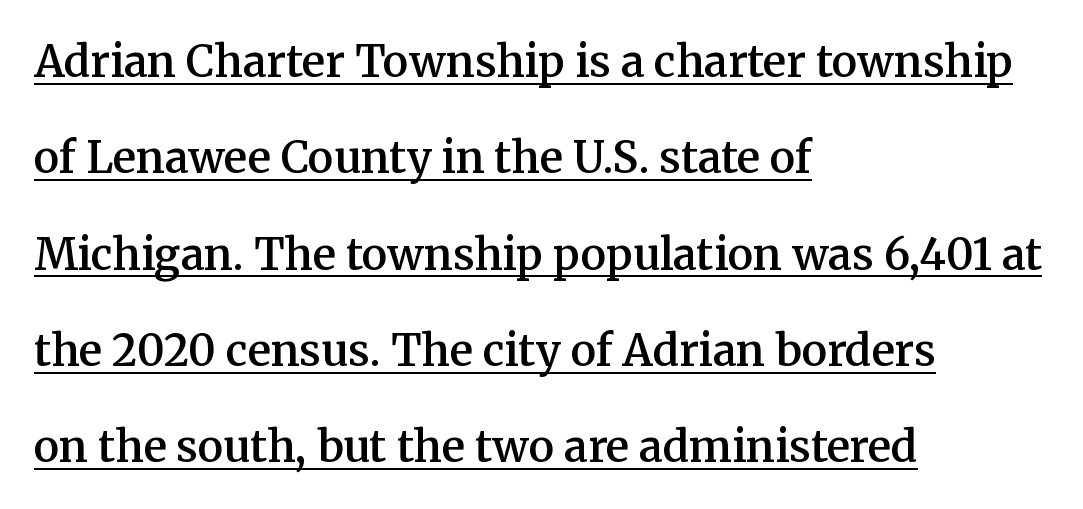
Q: Is the text bold? A: Semi-bold.
Q: Is the text italic (slanted)? A: No, it is upright.
Q: Is the typeface a serif or a sans-serif typeface? A: Serif.
Q: Is the text underlined? A: Yes.
Q: How is the paragraph aligned? A: Left-aligned.
Q: Is the spacing between letters normal or unusually wide? A: Normal.
Q: Is the spacing between lines tight, normal or loose? A: Loose.
Q: Width (condensed, normal, or wide)? A: Normal.
Q: Stroke contrast? A: Medium.
Q: x-height? A: Medium.
Q: Monospaced? A: No.
